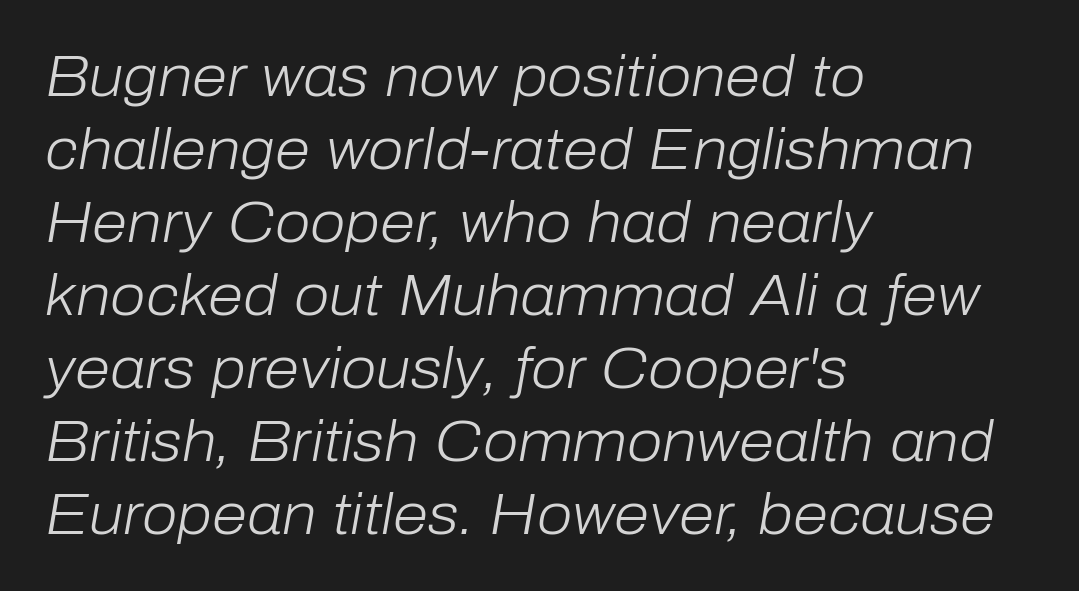
Q: Is the text bold? A: No.
Q: Is the text italic (slanted)? A: Yes, it leans right by about 10 degrees.
Q: Is the text underlined? A: No.
Q: How is the paragraph aligned? A: Left-aligned.
Q: Is the spacing between letters normal or unusually wide? A: Normal.
Q: Is the spacing between lines tight, normal or loose? A: Normal.
Q: Width (condensed, normal, or wide)? A: Normal.
Q: Stroke contrast? A: Low.
Q: x-height? A: Medium.
Q: Monospaced? A: No.
